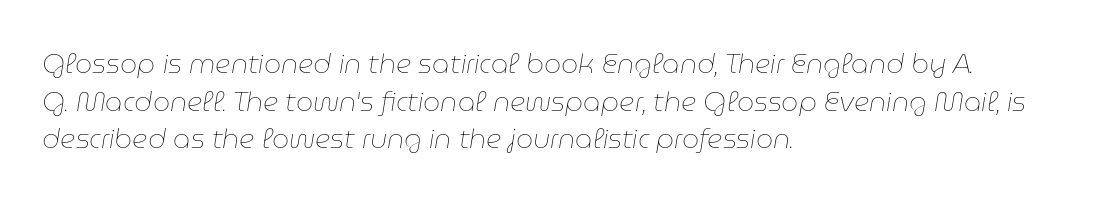
{"italic": "yes", "lean": "right", "slant_degrees": 9, "bold": "no", "underline": "no", "align": "left", "line_spacing": "normal", "line_spacing_ratio": 1.39, "letter_spacing": "normal", "letter_spacing_em": 0.0, "glyph_px": 27}
